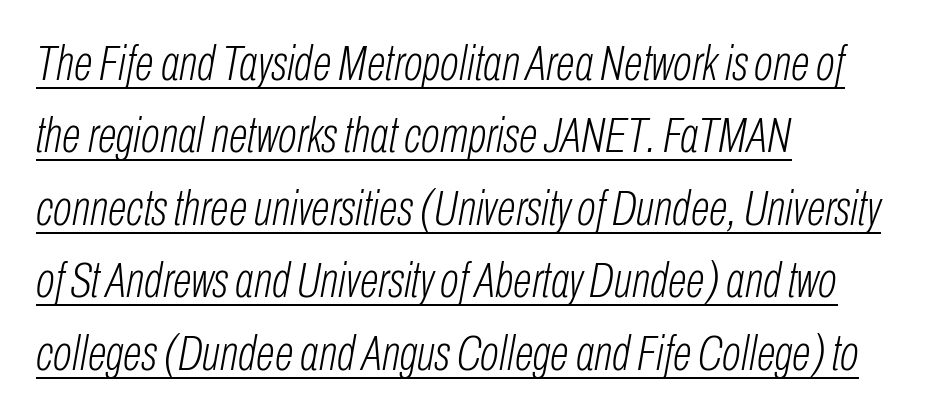
The image shows 50 px light, condensed type, italic (leaning right); set left-aligned, normal line spacing (1.45x), normal letter spacing, underlined; low stroke contrast and a medium x-height.
